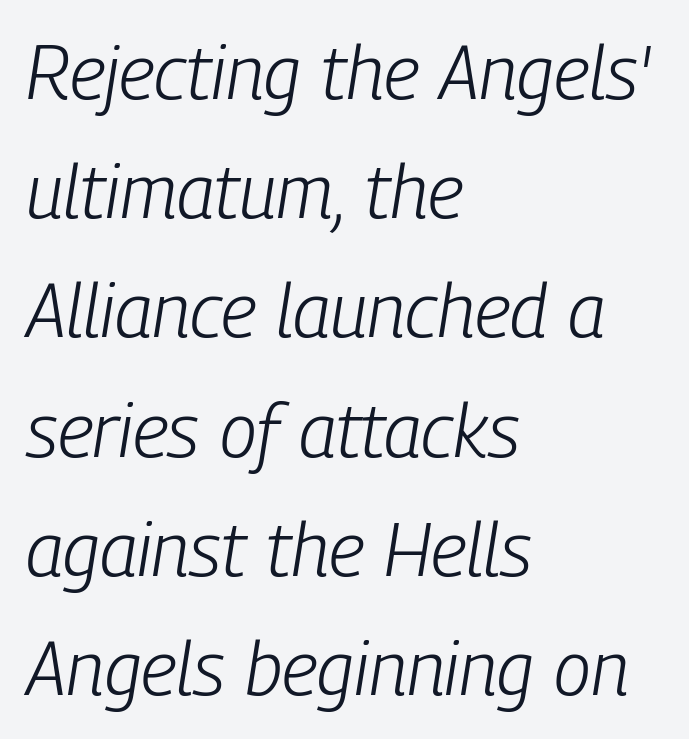
{"italic": "yes", "lean": "right", "slant_degrees": 9, "bold": "no", "weight": "light", "width": "condensed", "stroke_contrast": "low", "x_height": "medium", "monospaced": "no", "underline": "no", "align": "left", "line_spacing": "normal", "line_spacing_ratio": 1.59, "letter_spacing": "normal", "letter_spacing_em": 0.0, "glyph_px": 75}
